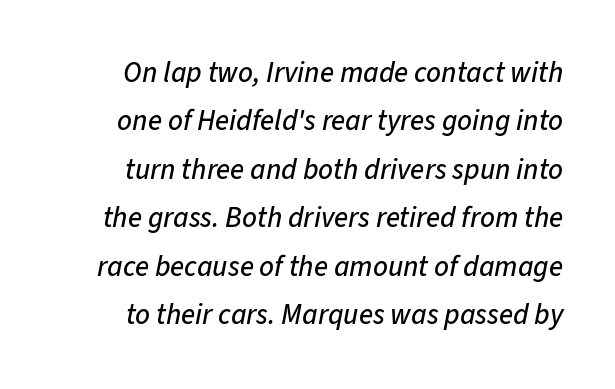
Q: Is the text italic (slanted)? A: Yes, it leans right by about 11 degrees.
Q: Is the text underlined? A: No.
Q: Is the spacing between letters normal or unusually wide? A: Normal.
Q: Is the spacing between lines tight, normal or loose? A: Normal.
Q: Width (condensed, normal, or wide)? A: Normal.
Q: Stroke contrast? A: Low.
Q: x-height? A: Medium.
Q: Monospaced? A: No.
